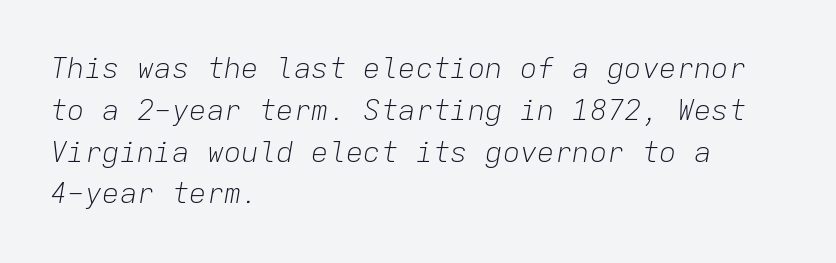
Q: Is the text bold? A: No.
Q: Is the text italic (slanted)? A: Yes, it leans right by about 9 degrees.
Q: Is the text underlined? A: No.
Q: How is the paragraph aligned? A: Left-aligned.
Q: Is the spacing between letters normal or unusually wide? A: Normal.
Q: Is the spacing between lines tight, normal or loose? A: Normal.
Q: Width (condensed, normal, or wide)? A: Normal.
Q: Stroke contrast? A: Low.
Q: x-height? A: Medium.
Q: Monospaced? A: Yes.
